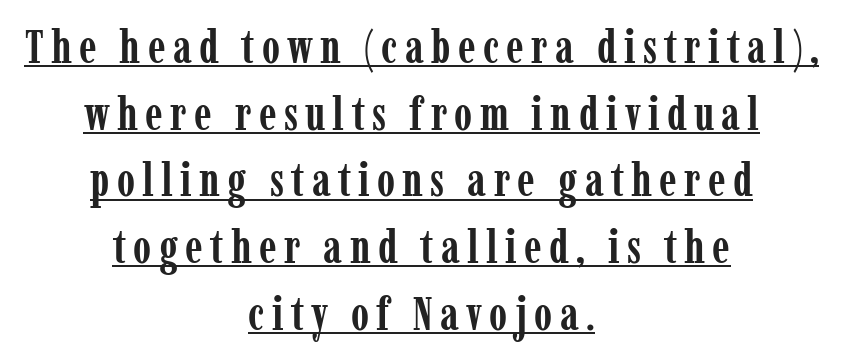
The image shows 46 px semibold, condensed serif type, upright; set centered, normal line spacing (1.45x), underlined; low stroke contrast and a medium x-height.
